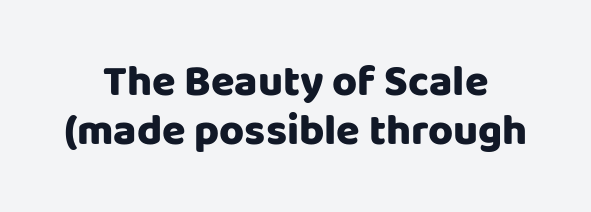
{"serif": "no", "italic": "no", "width": "normal", "stroke_contrast": "low", "x_height": "large", "monospaced": "no", "underline": "no", "align": "center", "line_spacing": "tight", "line_spacing_ratio": 1.15, "letter_spacing": "normal", "letter_spacing_em": 0.0, "glyph_px": 43}
